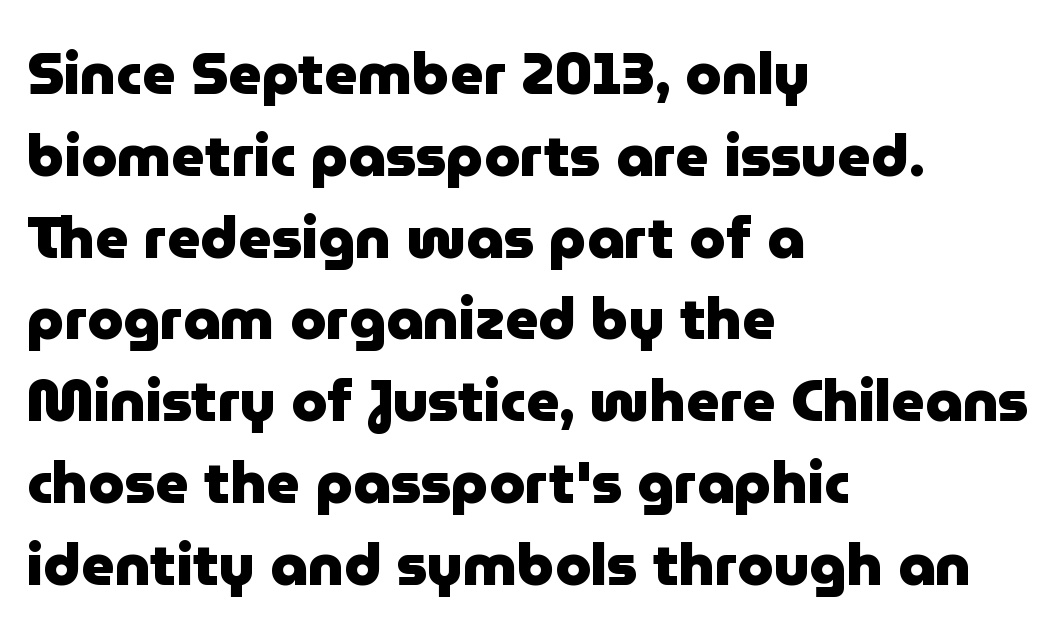
Q: Is the text bold? A: Yes.
Q: Is the text italic (slanted)? A: No, it is upright.
Q: Is the typeface a serif or a sans-serif typeface? A: Sans-serif.
Q: Is the text underlined? A: No.
Q: How is the paragraph aligned? A: Left-aligned.
Q: Is the spacing between letters normal or unusually wide? A: Normal.
Q: Is the spacing between lines tight, normal or loose? A: Normal.
Q: Width (condensed, normal, or wide)? A: Normal.
Q: Stroke contrast? A: Low.
Q: x-height? A: Medium.
Q: Monospaced? A: No.
